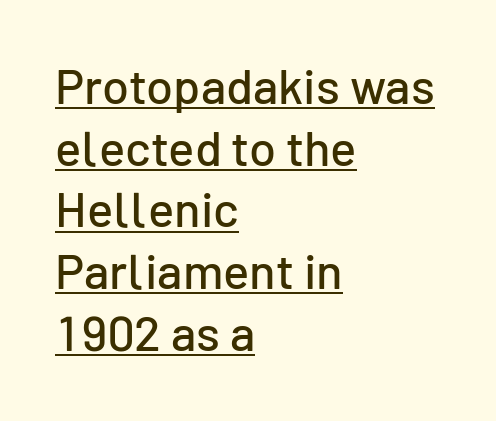
This rendering uses left alignment, leaving the right contour irregular. Does the lettering tilt? It doesn't — this is upright. Caption: standard tracking, unaltered. Glance below the letters and you will spot a drawn line. Each letter keeps its own natural width here, so spacing adapts to shape.
